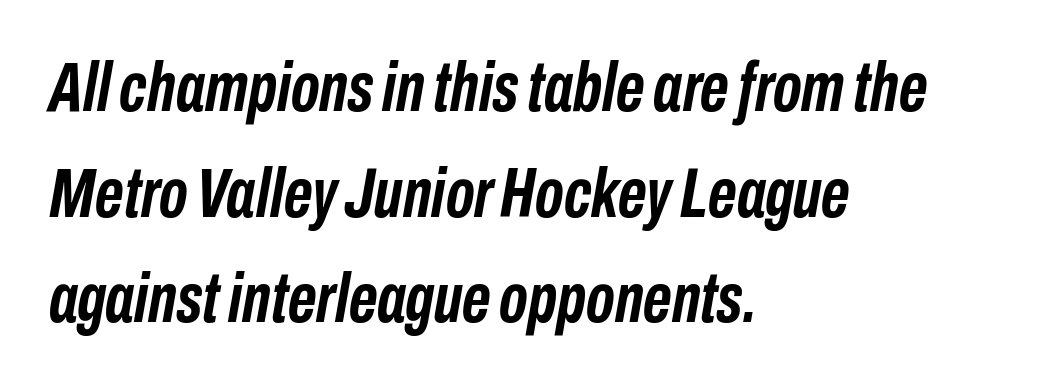
Q: Is the text bold? A: Yes.
Q: Is the text italic (slanted)? A: Yes, it leans right by about 10 degrees.
Q: Is the text underlined? A: No.
Q: How is the paragraph aligned? A: Left-aligned.
Q: Is the spacing between letters normal or unusually wide? A: Normal.
Q: Is the spacing between lines tight, normal or loose? A: Normal.
Q: Width (condensed, normal, or wide)? A: Condensed.
Q: Stroke contrast? A: Low.
Q: x-height? A: Medium.
Q: Monospaced? A: No.
